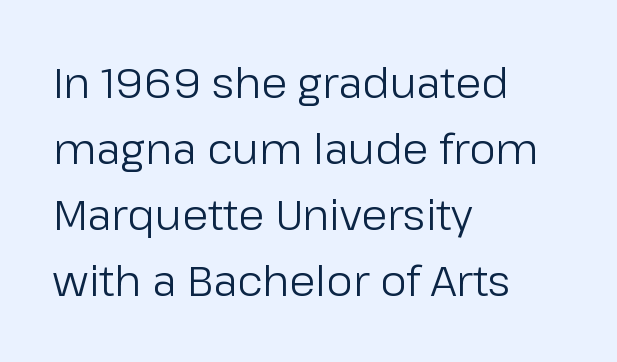
The image shows 42 px regular-weight sans-serif type, upright; set left-aligned, normal line spacing (1.57x), normal letter spacing, not underlined; low stroke contrast and a medium x-height.
